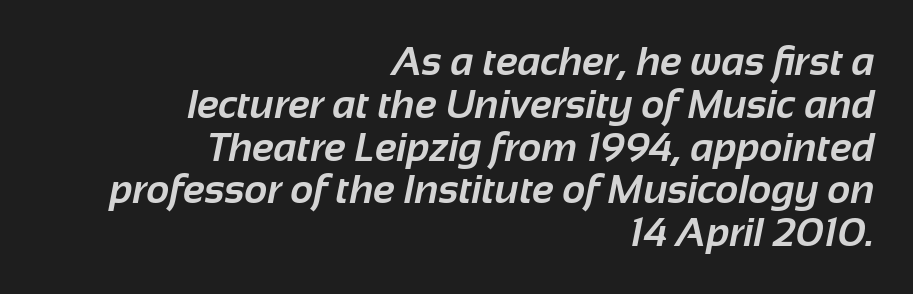
{"serif": "no", "bold": "yes", "weight": "bold", "width": "normal", "stroke_contrast": "low", "x_height": "medium", "monospaced": "no", "underline": "no", "align": "right", "line_spacing": "tight", "line_spacing_ratio": 1.07, "letter_spacing": "normal", "letter_spacing_em": 0.0, "glyph_px": 40}
